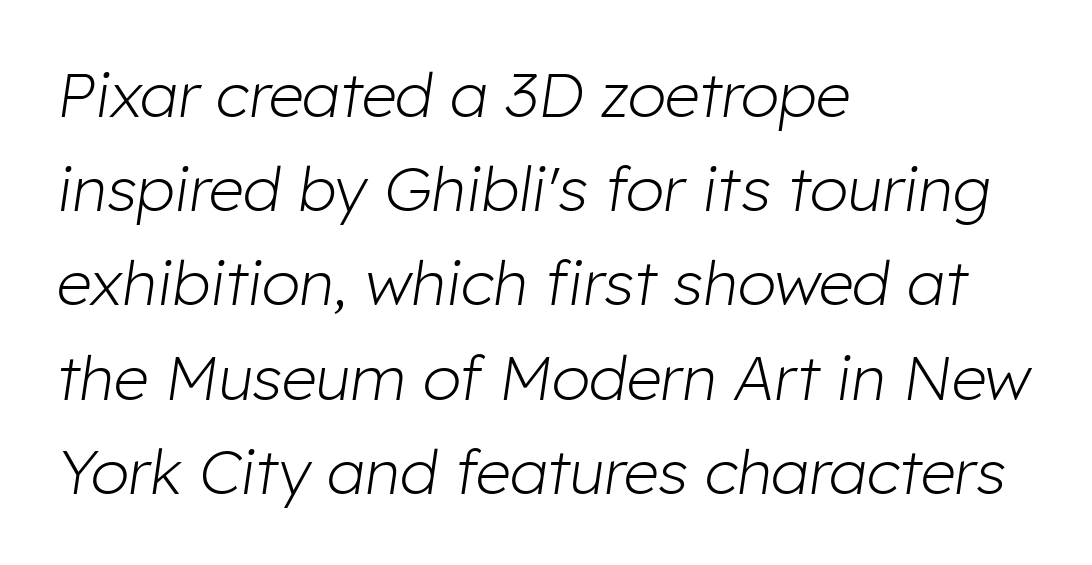
The image shows 62 px light type, italic (leaning right); set left-aligned, normal line spacing (1.52x), normal letter spacing, not underlined; low stroke contrast and a medium x-height.
